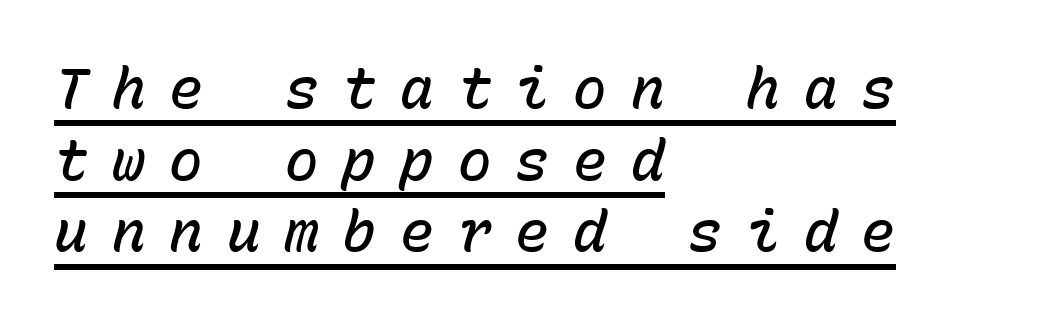
{"italic": "yes", "lean": "right", "slant_degrees": 15, "bold": "semi", "weight": "semibold", "width": "normal", "stroke_contrast": "low", "x_height": "medium", "monospaced": "yes", "underline": "yes", "align": "left", "line_spacing": "normal", "line_spacing_ratio": 1.28, "letter_spacing": "wide", "letter_spacing_em": 0.43, "glyph_px": 56}
